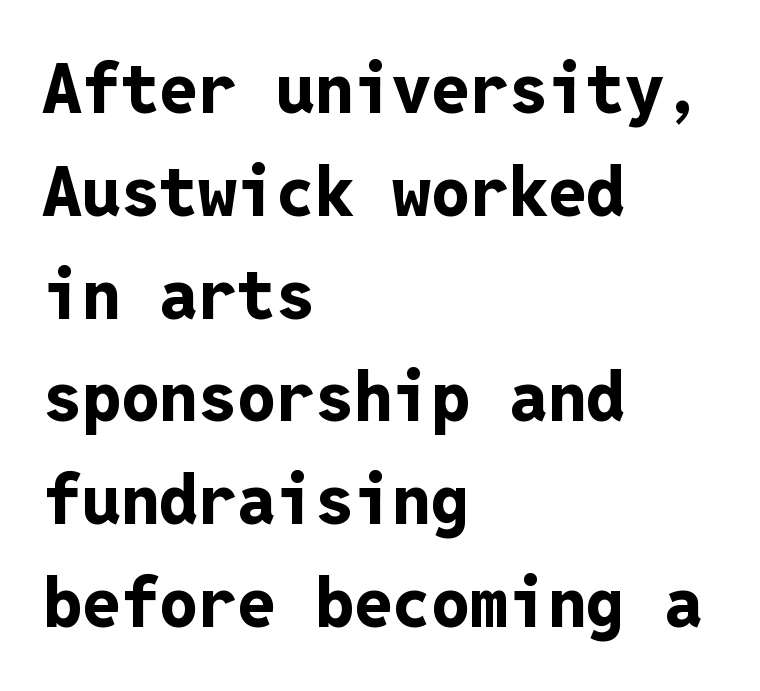
These lines are rendered in a fixed-pitch font. The type is set solid horizontally, with unmodified tracking. Notice how thick the strokes are: this is what a full bold looks like. Leading: standard.
